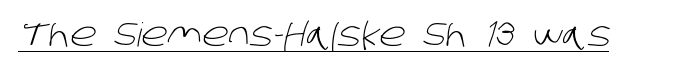
{"serif": "no", "bold": "no", "weight": "light", "width": "normal", "stroke_contrast": "low", "x_height": "large", "monospaced": "no", "underline": "yes", "letter_spacing": "normal", "letter_spacing_em": 0.0, "glyph_px": 33}
